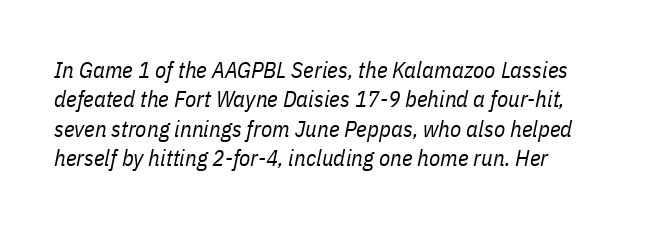
The image shows 23 px text type, italic (leaning right); set left-aligned, normal line spacing (1.28x), normal letter spacing, not underlined.
